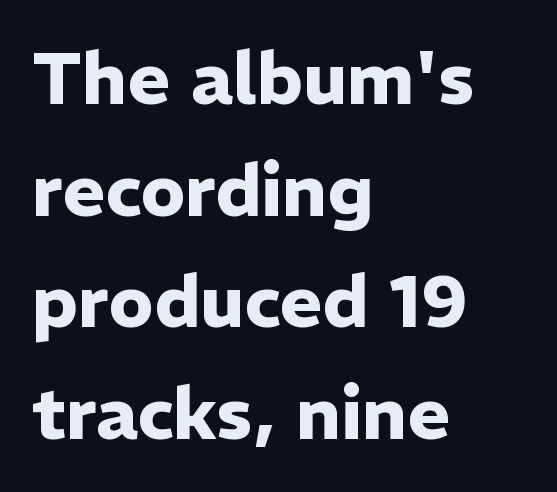
{"serif": "no", "italic": "no", "bold": "yes", "weight": "heavy", "width": "normal", "stroke_contrast": "low", "x_height": "medium", "monospaced": "no", "underline": "no", "align": "left", "line_spacing": "normal", "line_spacing_ratio": 1.53, "letter_spacing": "normal", "letter_spacing_em": 0.0, "glyph_px": 73}
